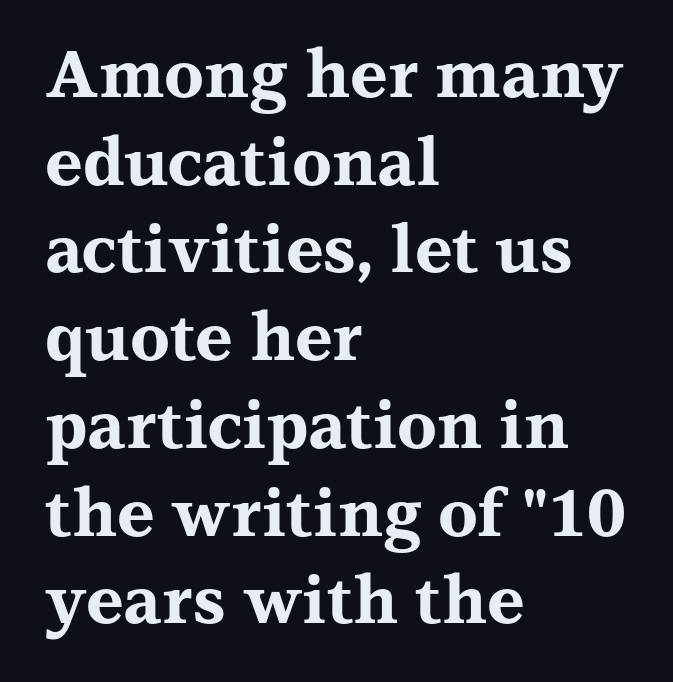
Typographic density is high because the face is bold. A typesetter would call this proportional, since set widths differ per character. The rendering shows small feet on the letterforms — a serif design. Short note: letters normally spaced. Anything drawn beneath the words? Only blank space. Compared with typical paragraphs, the rows here are spaced about the same.
